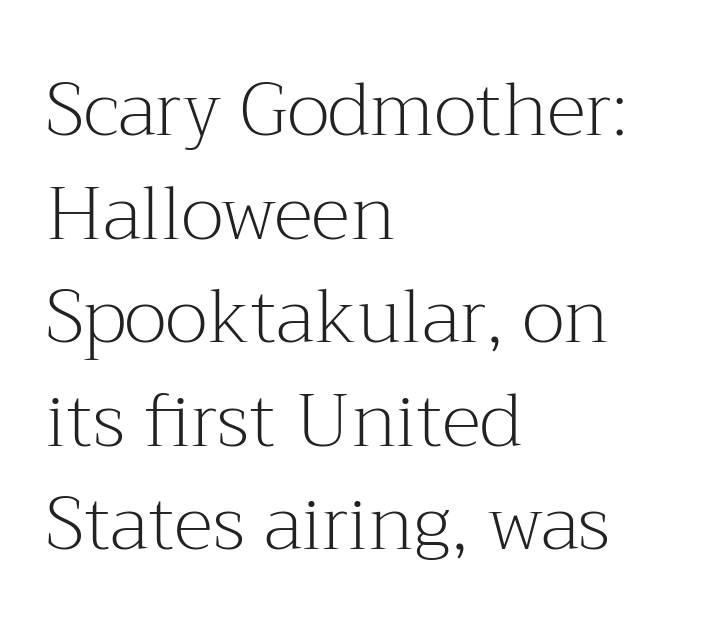
Q: Is the text bold? A: No.
Q: Is the text italic (slanted)? A: No, it is upright.
Q: Is the typeface a serif or a sans-serif typeface? A: Serif.
Q: Is the text underlined? A: No.
Q: How is the paragraph aligned? A: Left-aligned.
Q: Is the spacing between letters normal or unusually wide? A: Normal.
Q: Is the spacing between lines tight, normal or loose? A: Normal.
Q: Width (condensed, normal, or wide)? A: Normal.
Q: Stroke contrast? A: Medium.
Q: x-height? A: Medium.
Q: Monospaced? A: No.
